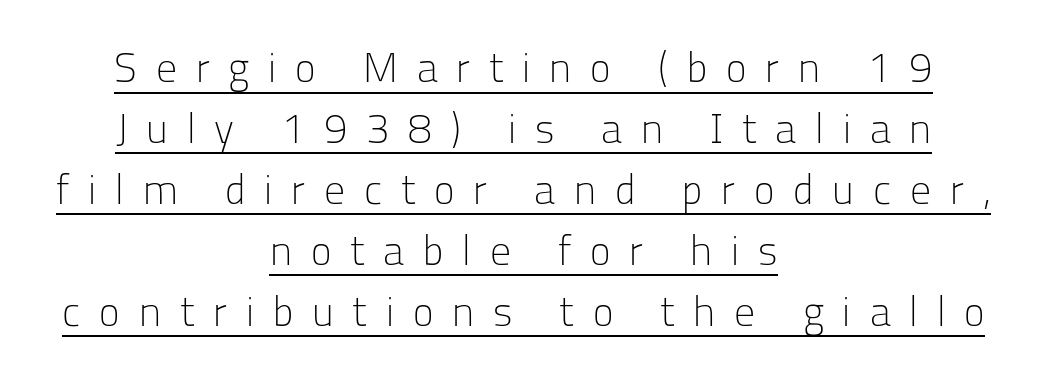
{"serif": "no", "italic": "no", "bold": "no", "weight": "light", "width": "normal", "stroke_contrast": "low", "x_height": "medium", "monospaced": "no", "underline": "yes", "align": "center", "line_spacing": "normal", "line_spacing_ratio": 1.45, "letter_spacing": "wide", "letter_spacing_em": 0.45, "glyph_px": 42}
